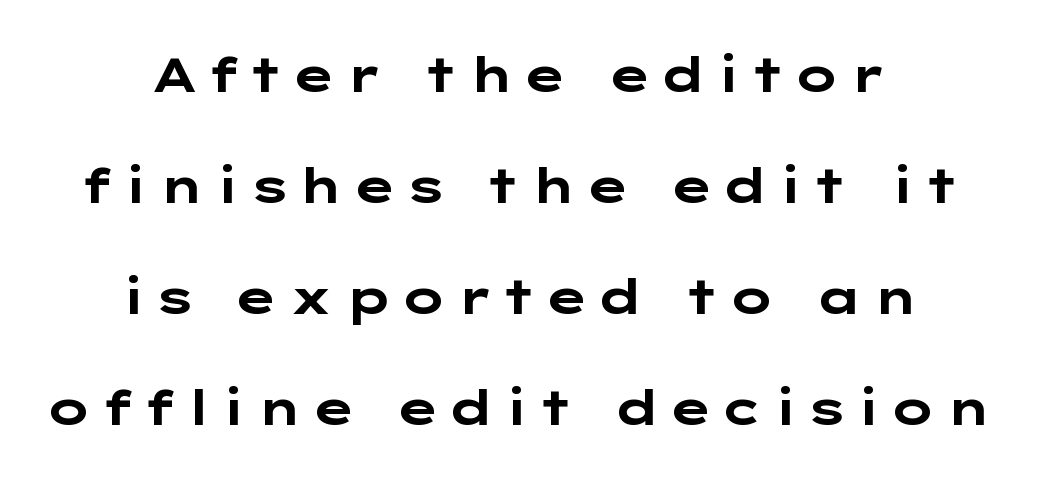
{"serif": "no", "italic": "no", "bold": "yes", "weight": "bold", "width": "wide", "stroke_contrast": "low", "x_height": "medium", "underline": "no", "align": "center", "line_spacing": "loose", "line_spacing_ratio": 2.31, "glyph_px": 48}
